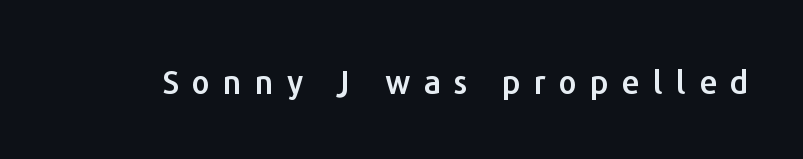
{"serif": "no", "italic": "no", "width": "normal", "stroke_contrast": "low", "x_height": "medium", "monospaced": "no", "underline": "no", "letter_spacing": "wide", "letter_spacing_em": 0.41, "glyph_px": 32}
